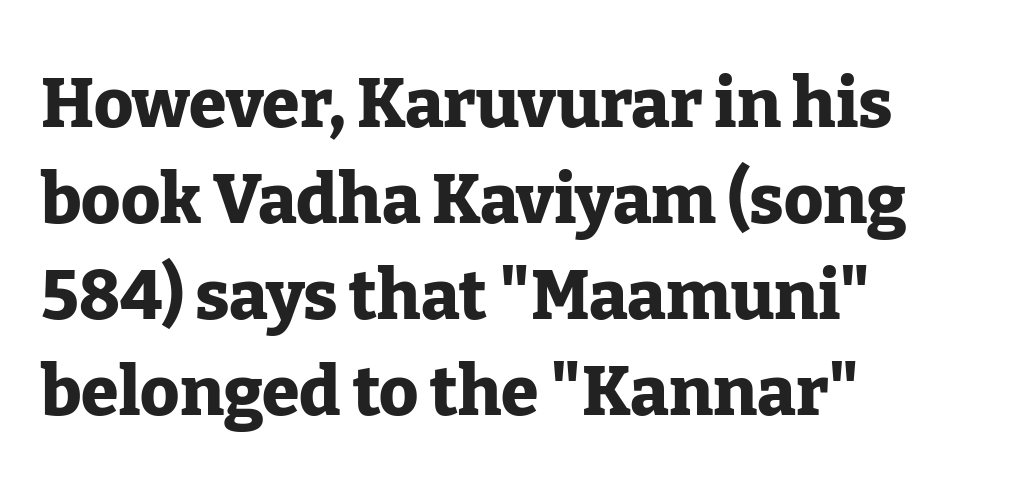
{"serif": "yes", "italic": "no", "bold": "yes", "weight": "heavy", "width": "normal", "stroke_contrast": "low", "x_height": "medium", "monospaced": "no", "underline": "no", "align": "left", "line_spacing": "normal", "line_spacing_ratio": 1.41, "letter_spacing": "normal", "letter_spacing_em": 0.0, "glyph_px": 68}
